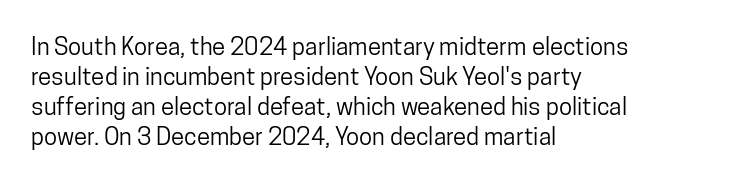
Q: Is the text italic (slanted)? A: No, it is upright.
Q: Is the text underlined? A: No.
Q: How is the paragraph aligned? A: Left-aligned.
Q: Is the spacing between letters normal or unusually wide? A: Normal.
Q: Is the spacing between lines tight, normal or loose? A: Normal.
